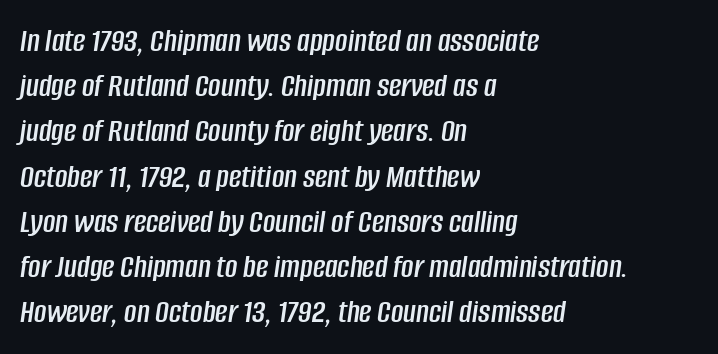
{"italic": "yes", "lean": "right", "slant_degrees": 8, "width": "condensed", "stroke_contrast": "low", "x_height": "large", "monospaced": "no", "underline": "no", "align": "left", "line_spacing": "normal", "line_spacing_ratio": 1.33, "letter_spacing": "normal", "letter_spacing_em": 0.0, "glyph_px": 34}
